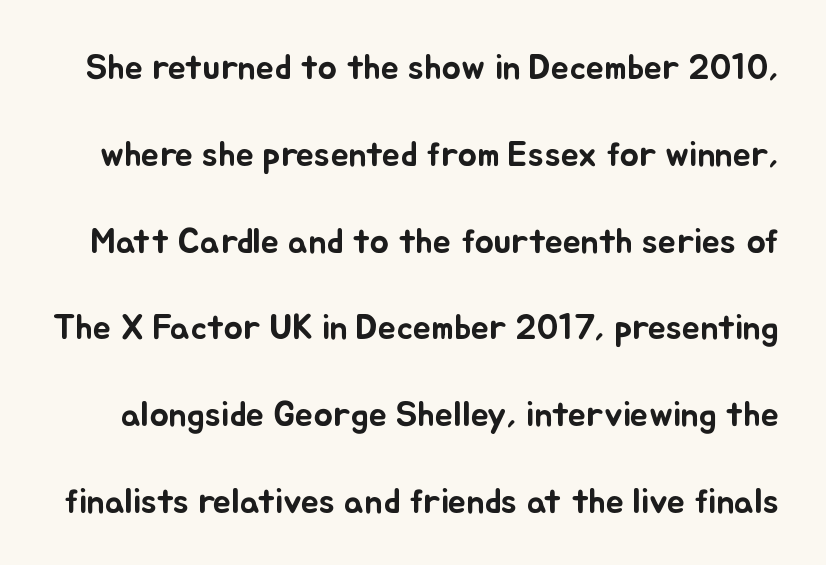
{"italic": "no", "width": "normal", "stroke_contrast": "low", "x_height": "small", "monospaced": "no", "underline": "no", "line_spacing": "loose", "line_spacing_ratio": 2.41, "letter_spacing": "normal", "letter_spacing_em": 0.0, "glyph_px": 36}
